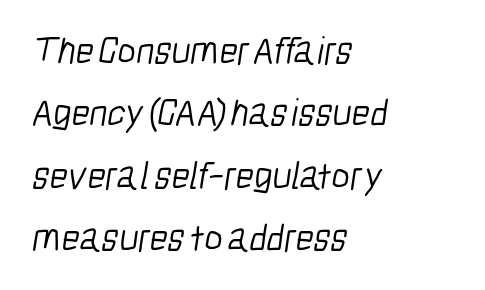
Q: Is the text bold? A: No.
Q: Is the typeface a serif or a sans-serif typeface? A: Sans-serif.
Q: Is the text underlined? A: No.
Q: How is the paragraph aligned? A: Left-aligned.
Q: Is the spacing between letters normal or unusually wide? A: Normal.
Q: Is the spacing between lines tight, normal or loose? A: Normal.
Q: Width (condensed, normal, or wide)? A: Condensed.
Q: Stroke contrast? A: Low.
Q: x-height? A: Medium.
Q: Monospaced? A: No.
